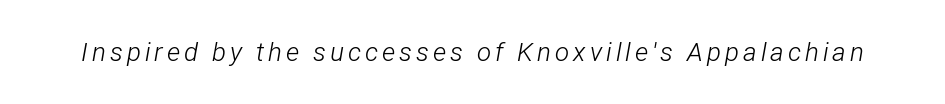
The image shows 26 px text type, italic (leaning right); set not underlined.
